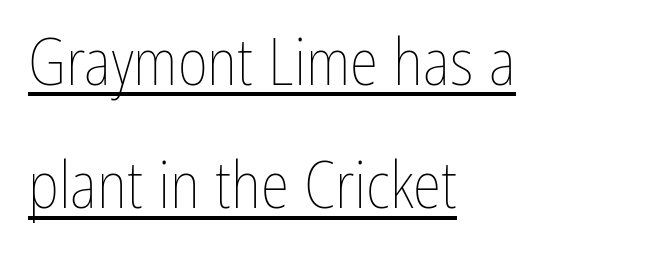
The image shows 65 px thin, condensed type, upright; set left-aligned, loose line spacing (1.9x), normal letter spacing, underlined; low stroke contrast and a medium x-height.
